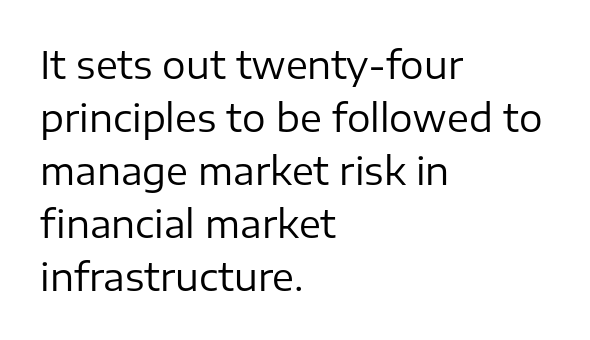
{"serif": "no", "italic": "no", "bold": "no", "weight": "regular", "width": "normal", "stroke_contrast": "low", "x_height": "medium", "monospaced": "no", "underline": "no", "align": "left", "line_spacing": "normal", "line_spacing_ratio": 1.43, "letter_spacing": "normal", "letter_spacing_em": 0.0, "glyph_px": 37}
